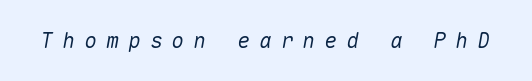
Q: Is the text italic (slanted)? A: Yes, it leans right by about 10 degrees.
Q: Is the text underlined? A: No.
Q: Is the spacing between letters normal or unusually wide? A: Unusually wide.
